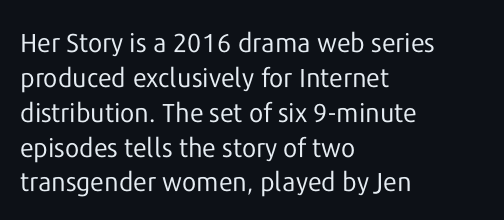
The strip under each line holds only bare page. Short note: letters normally spaced. The axis of the letterforms is exactly vertical. Line spacing here is normal. The rendering anchors every line to the left-hand side.
